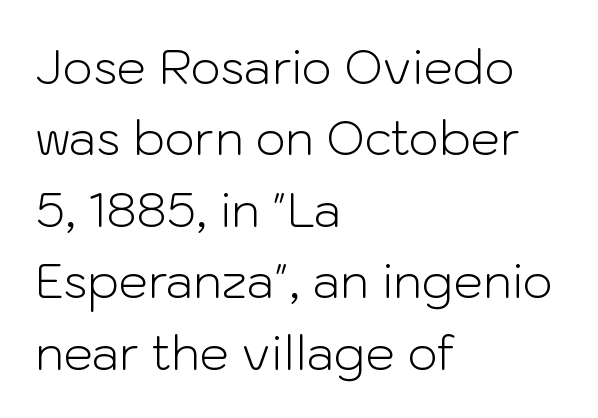
Q: Is the text bold? A: No.
Q: Is the text italic (slanted)? A: No, it is upright.
Q: Is the typeface a serif or a sans-serif typeface? A: Sans-serif.
Q: Is the text underlined? A: No.
Q: How is the paragraph aligned? A: Left-aligned.
Q: Is the spacing between letters normal or unusually wide? A: Normal.
Q: Is the spacing between lines tight, normal or loose? A: Normal.
Q: Width (condensed, normal, or wide)? A: Normal.
Q: Stroke contrast? A: Low.
Q: x-height? A: Medium.
Q: Monospaced? A: No.
